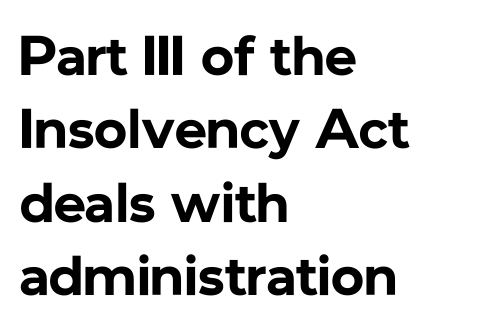
Q: Is the text bold? A: Yes.
Q: Is the text italic (slanted)? A: No, it is upright.
Q: Is the typeface a serif or a sans-serif typeface? A: Sans-serif.
Q: Is the text underlined? A: No.
Q: How is the paragraph aligned? A: Left-aligned.
Q: Is the spacing between letters normal or unusually wide? A: Normal.
Q: Is the spacing between lines tight, normal or loose? A: Normal.
Q: Width (condensed, normal, or wide)? A: Normal.
Q: Stroke contrast? A: Low.
Q: x-height? A: Medium.
Q: Monospaced? A: No.
